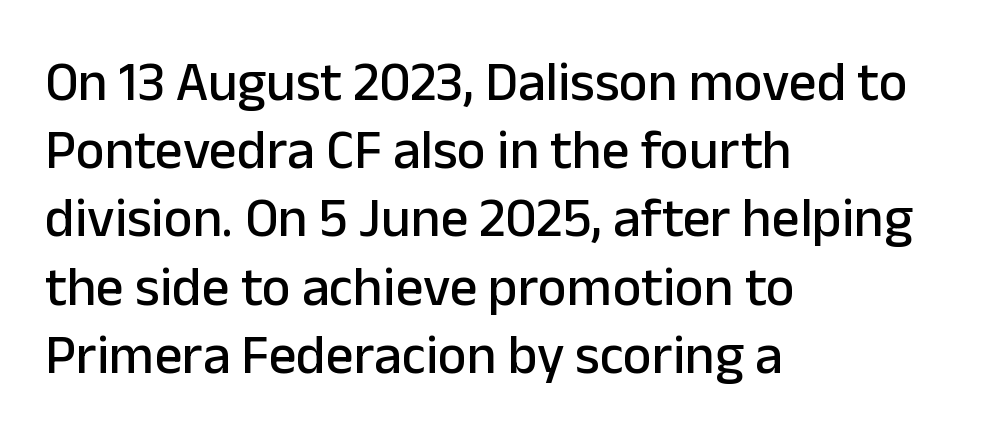
The image shows 55 px sans-serif type, upright; set left-aligned, line spacing 1.24x, normal letter spacing, not underlined; low stroke contrast and a medium x-height.
